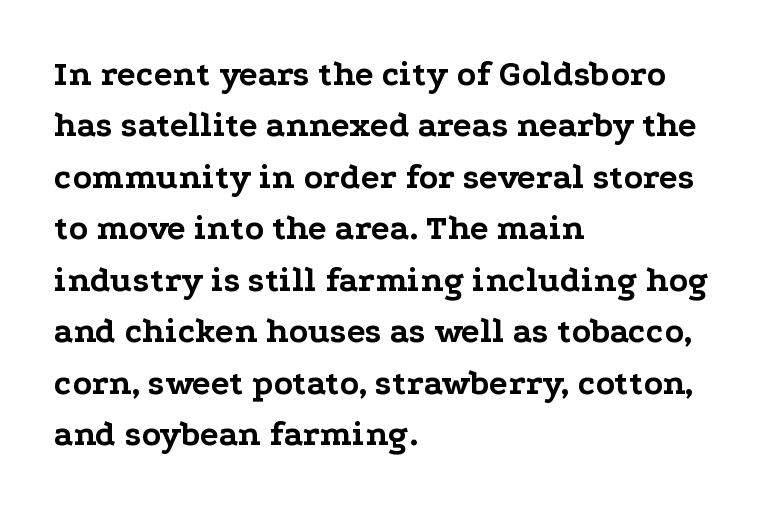
The image shows 35 px bold, wide serif type, upright; set left-aligned, normal line spacing (1.47x), normal letter spacing, not underlined; low stroke contrast and a medium x-height.
